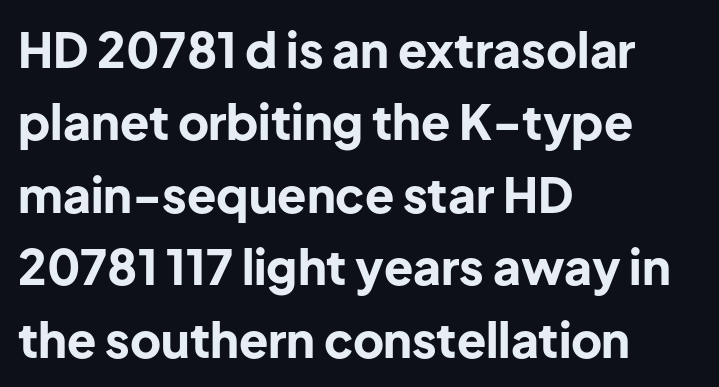
The image shows 48 px bold sans-serif type, upright; set left-aligned, normal line spacing (1.51x), normal letter spacing, not underlined; low stroke contrast and a medium x-height.
